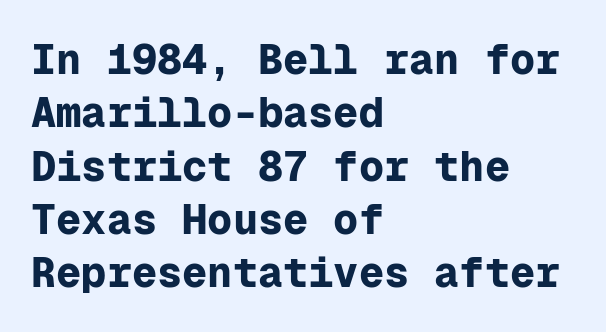
Characters follow at the spacing the type designer built in. Typeset ragged right — the left edge is the straight one. This is sans-serif lettering, the kind often seen on screens and signage. Spacing verdict: monospaced, one width for all characters. The specimen reads as upright at a glance.
